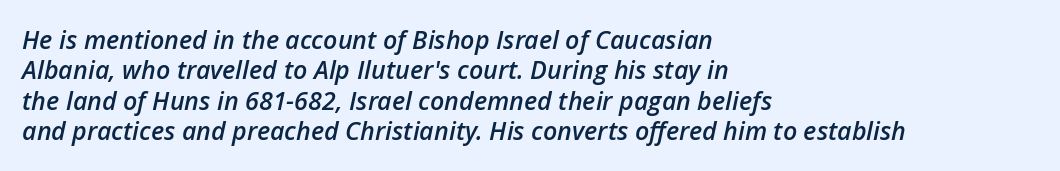
The image shows 25 px text type, italic (leaning right); set left-aligned, line spacing 1.22x, normal letter spacing, not underlined.
